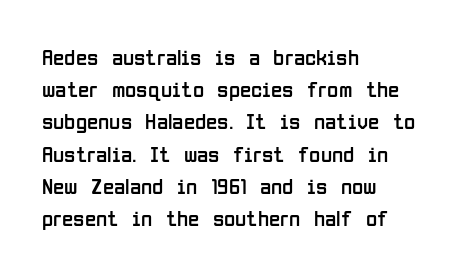
Regarding leading, the lines here are spaced in the standard way. The setting favours the left margin, as ordinary paragraphs usually do. The typeface has the unassuming heft of standard copy or less. The tracking reads as untouched default to a designer's eye. Type without underlining. Vertical strokes here are truly vertical.
